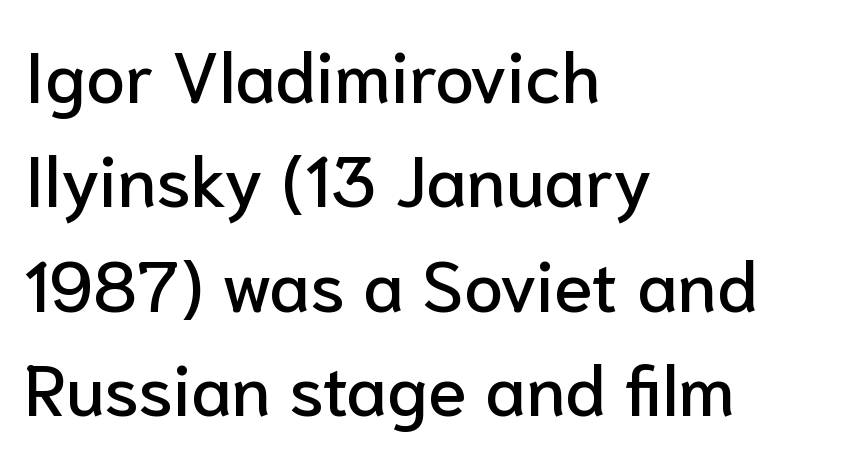
{"serif": "no", "italic": "no", "width": "normal", "stroke_contrast": "low", "x_height": "medium", "monospaced": "no", "underline": "no", "align": "left", "line_spacing": "normal", "line_spacing_ratio": 1.47, "letter_spacing": "normal", "letter_spacing_em": 0.0, "glyph_px": 71}
